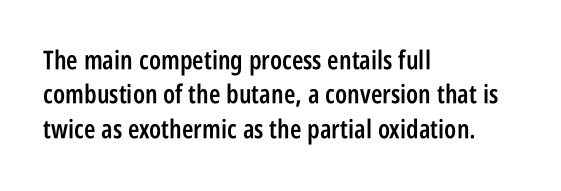
Where is the straight margin? On the left. Short note: letters normally spaced. Lines of text with bare space underneath. On the weight axis this lands at semibold, roughly 600. The passage shown stacks its lines at a standard gap.
